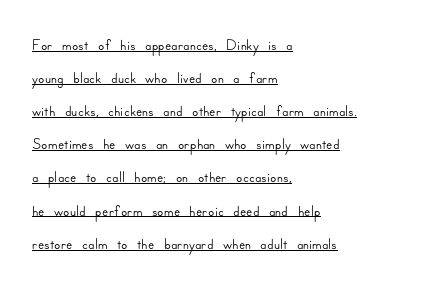
The image shows 23 px text type, upright; set left-aligned, normal line spacing (1.44x), normal letter spacing, underlined.
